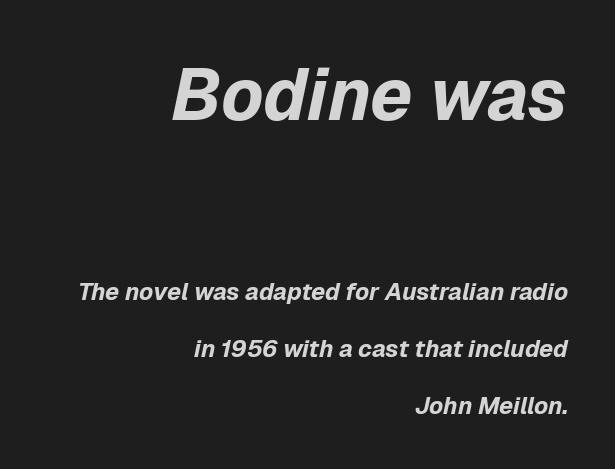
The image shows 72 px bold type, italic (leaning right); set right-aligned, loose line spacing (2.37x), normal letter spacing, not underlined; the first (top) block is 3.0x larger; low stroke contrast and a medium x-height.
